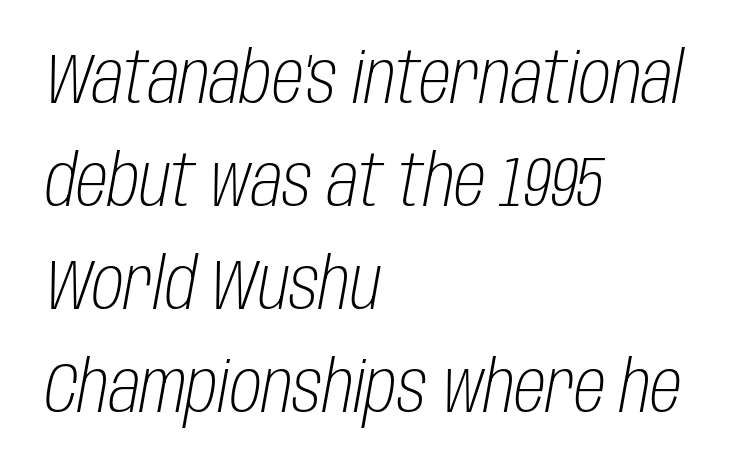
Q: Is the text bold? A: No.
Q: Is the text italic (slanted)? A: Yes, it leans right by about 10 degrees.
Q: Is the text underlined? A: No.
Q: How is the paragraph aligned? A: Left-aligned.
Q: Is the spacing between letters normal or unusually wide? A: Normal.
Q: Is the spacing between lines tight, normal or loose? A: Normal.
Q: Width (condensed, normal, or wide)? A: Condensed.
Q: Stroke contrast? A: Low.
Q: x-height? A: Large.
Q: Monospaced? A: No.
